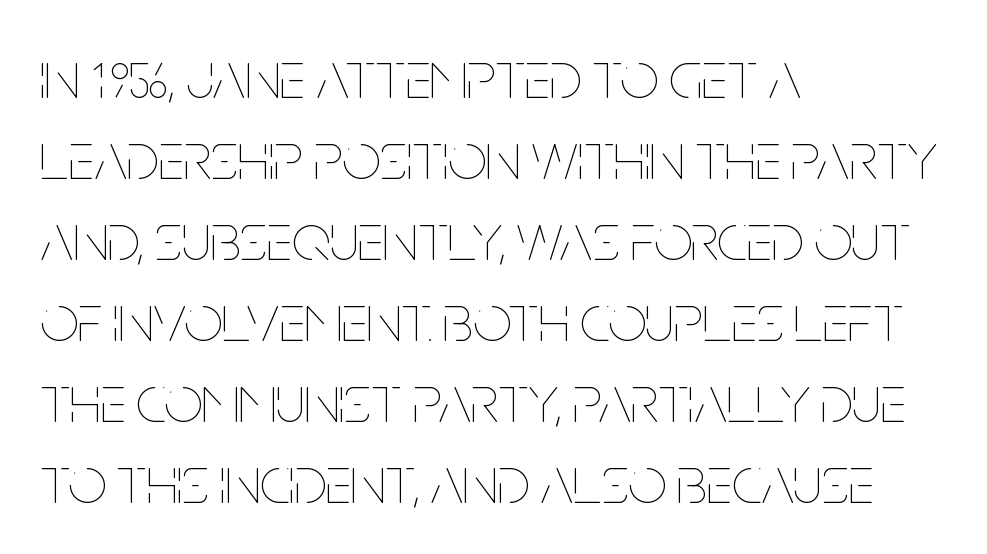
Q: Is the text bold? A: No.
Q: Is the text italic (slanted)? A: No, it is upright.
Q: Is the text underlined? A: No.
Q: How is the paragraph aligned? A: Left-aligned.
Q: Is the spacing between letters normal or unusually wide? A: Normal.
Q: Width (condensed, normal, or wide)? A: Condensed.
Q: Stroke contrast? A: Low.
Q: x-height? A: Large.
Q: Monospaced? A: No.
